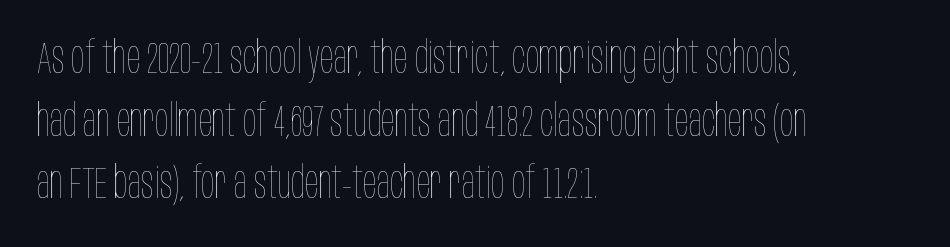
The image shows 45 px thin, condensed type, upright; set left-aligned, normal line spacing (1.39x), normal letter spacing, not underlined; low stroke contrast and a large x-height.
